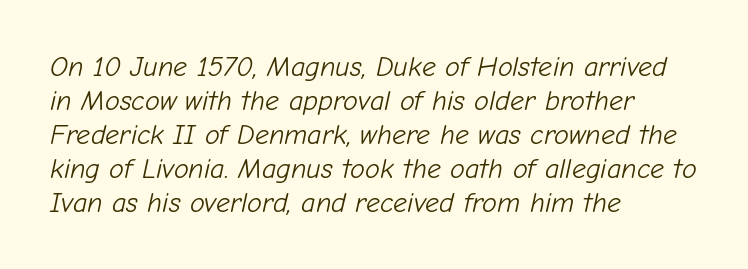
Q: Is the text bold? A: No.
Q: Is the text italic (slanted)? A: Yes, it leans right by about 12 degrees.
Q: Is the text underlined? A: No.
Q: How is the paragraph aligned? A: Left-aligned.
Q: Is the spacing between letters normal or unusually wide? A: Normal.
Q: Width (condensed, normal, or wide)? A: Normal.
Q: Stroke contrast? A: Low.
Q: x-height? A: Medium.
Q: Monospaced? A: No.
